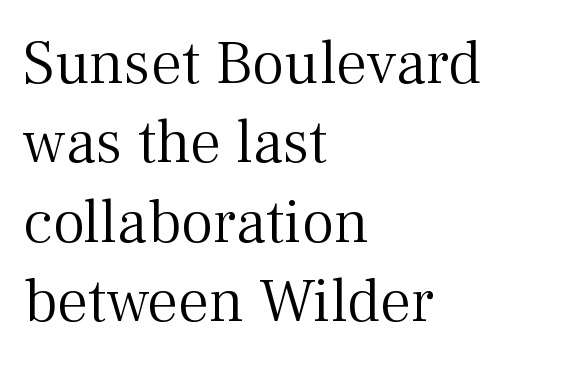
{"serif": "yes", "italic": "no", "bold": "no", "weight": "light", "width": "normal", "stroke_contrast": "medium", "x_height": "medium", "monospaced": "no", "underline": "no", "align": "left", "line_spacing": "normal", "line_spacing_ratio": 1.28, "letter_spacing": "normal", "letter_spacing_em": 0.0, "glyph_px": 62}
